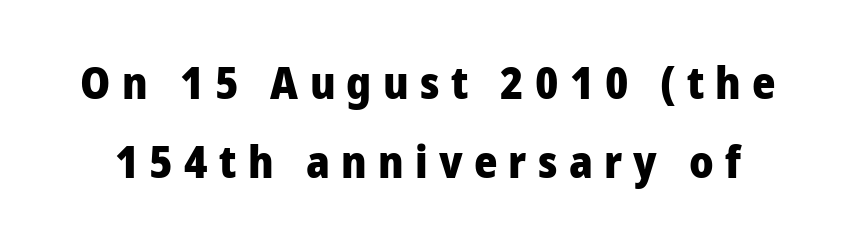
{"serif": "no", "italic": "no", "bold": "yes", "weight": "heavy", "width": "normal", "stroke_contrast": "low", "x_height": "medium", "monospaced": "no", "underline": "no", "line_spacing_ratio": 1.75, "letter_spacing": "wide", "letter_spacing_em": 0.25, "glyph_px": 45}
